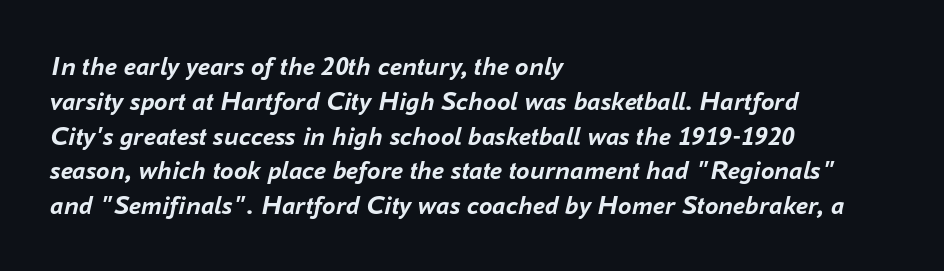
The image shows 27 px bold type, italic (leaning right); set left-aligned, normal line spacing (1.29x), normal letter spacing, not underlined.
